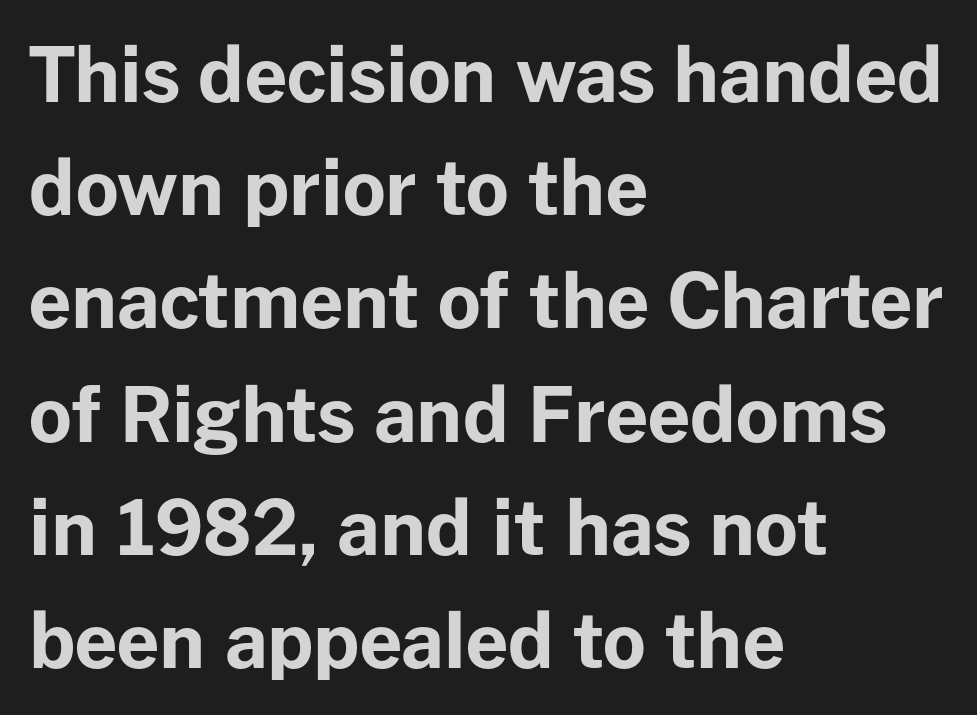
The passage shown is typed in a proportional face where columns would drift. Inter-character spacing is left at the font's built-in metrics. The letters are bold, with thick, heavy strokes. Nope, not italic — everything's standing straight.
